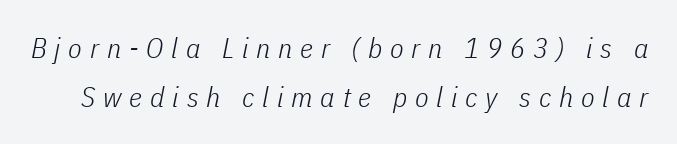
The image shows 28 px light, condensed type, italic (leaning right); set line spacing 1.75x, unusually wide letter spacing (+0.28 em), not underlined; low stroke contrast and a medium x-height.
